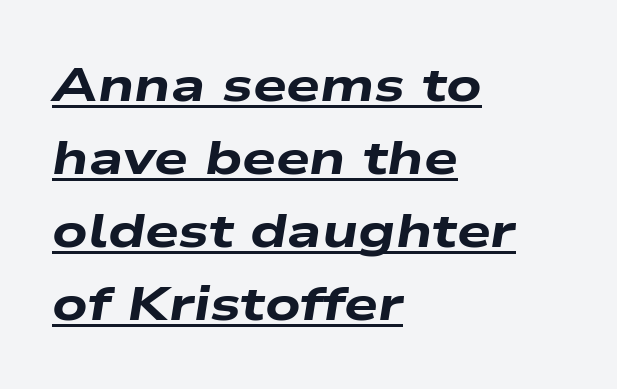
Q: Is the text bold? A: Yes.
Q: Is the text italic (slanted)? A: Yes, it leans right by about 9 degrees.
Q: Is the text underlined? A: Yes.
Q: How is the paragraph aligned? A: Left-aligned.
Q: Is the spacing between letters normal or unusually wide? A: Normal.
Q: Is the spacing between lines tight, normal or loose? A: Normal.
Q: Width (condensed, normal, or wide)? A: Wide.
Q: Stroke contrast? A: Low.
Q: x-height? A: Medium.
Q: Monospaced? A: No.
